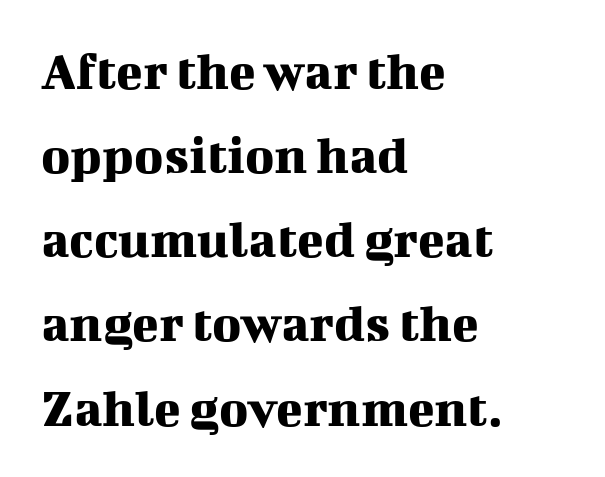
Q: Is the text italic (slanted)? A: No, it is upright.
Q: Is the typeface a serif or a sans-serif typeface? A: Serif.
Q: Is the text underlined? A: No.
Q: How is the paragraph aligned? A: Left-aligned.
Q: Is the spacing between letters normal or unusually wide? A: Normal.
Q: Is the spacing between lines tight, normal or loose? A: Normal.
Q: Width (condensed, normal, or wide)? A: Normal.
Q: Stroke contrast? A: Medium.
Q: x-height? A: Medium.
Q: Monospaced? A: No.
